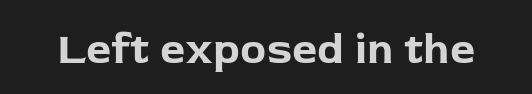
The image shows 44 px bold sans-serif type, upright; set normal letter spacing, not underlined; low stroke contrast and a medium x-height.
